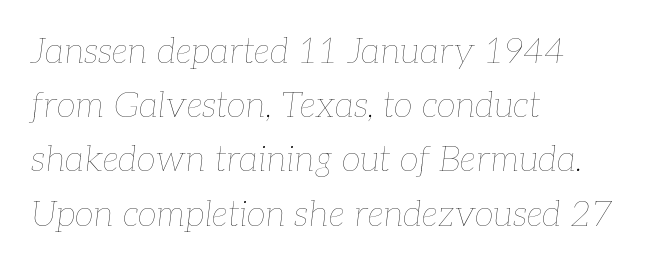
{"italic": "yes", "lean": "right", "slant_degrees": 7, "bold": "no", "weight": "thin", "width": "normal", "stroke_contrast": "low", "x_height": "medium", "monospaced": "no", "underline": "no", "align": "left", "line_spacing": "normal", "line_spacing_ratio": 1.55, "letter_spacing": "normal", "letter_spacing_em": 0.0, "glyph_px": 35}
